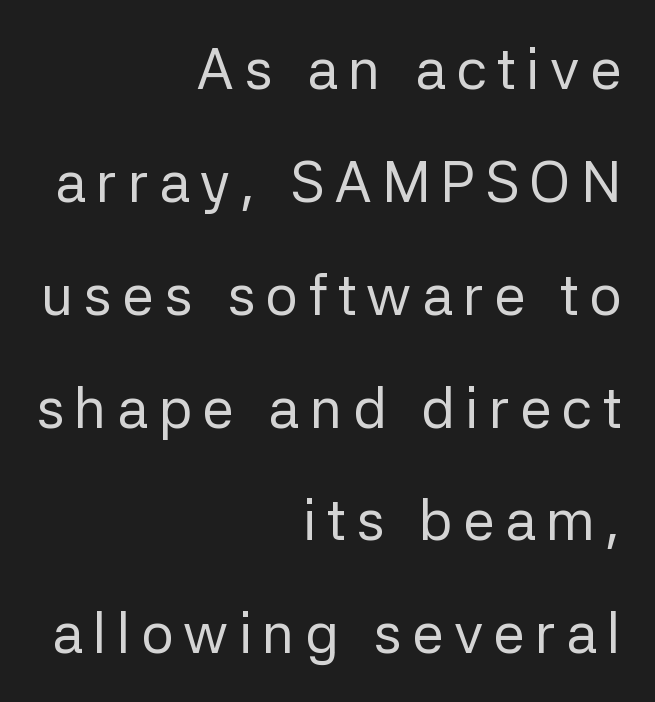
A flush-right, rag-left setting is used for this passage. Quick note: interline space is abundant. Each letter keeps its own natural width here, so spacing adapts to shape. Plain, unruled lines of type. Summary of weight: not heavy and not bold.
